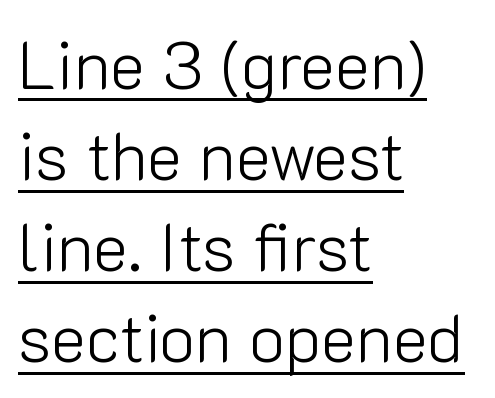
The image shows 67 px light sans-serif type, upright; set left-aligned, normal line spacing (1.36x), normal letter spacing, underlined; low stroke contrast and a medium x-height.
